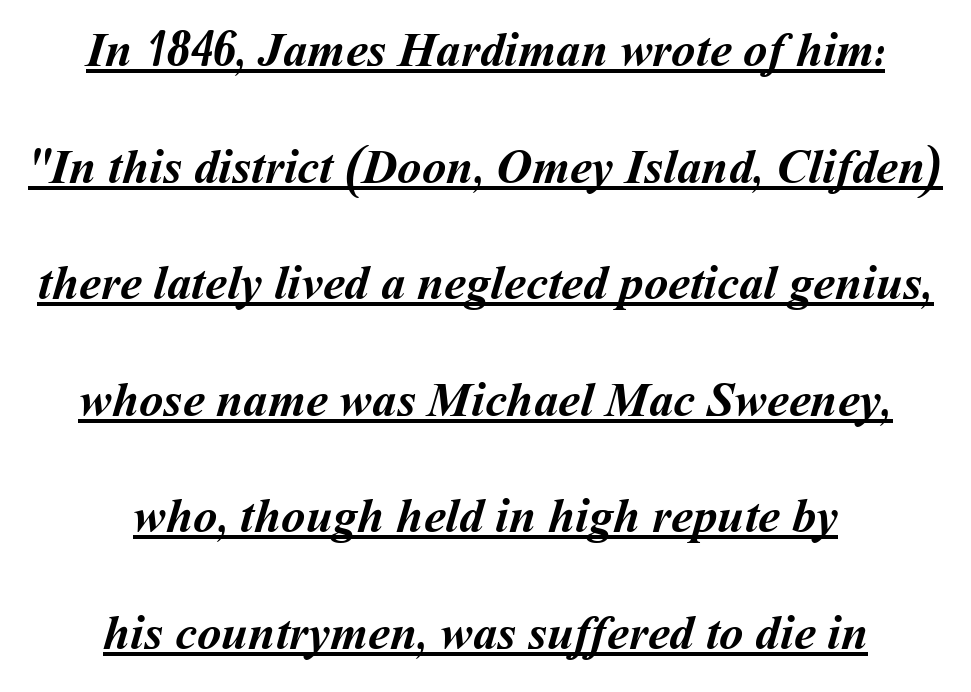
What weight is shown? A full bold with thick strokes. If you folded the block vertically in half, each line would mirror itself in length. Tracking here is standard; glyphs follow each other at the usual distance. The rendering uses natural spacing where letterforms have individual widths. Check the space under the baseline: a stroke is drawn there.
